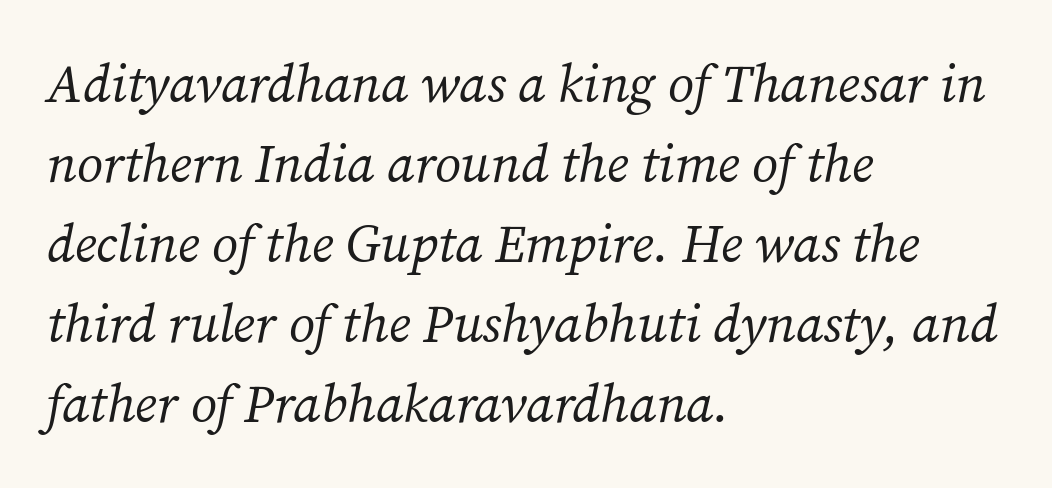
{"serif": "yes", "italic": "yes", "lean": "right", "slant_degrees": 12, "bold": "no", "weight": "regular", "width": "normal", "stroke_contrast": "medium", "x_height": "medium", "monospaced": "no", "underline": "no", "align": "left", "line_spacing": "normal", "line_spacing_ratio": 1.51, "letter_spacing": "normal", "letter_spacing_em": 0.0, "glyph_px": 53}
